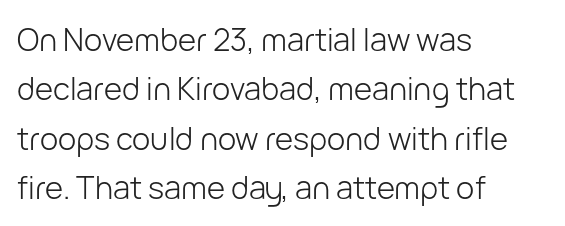
The image shows 31 px light sans-serif type, upright; set left-aligned, normal line spacing (1.59x), normal letter spacing, not underlined; low stroke contrast and a medium x-height.
